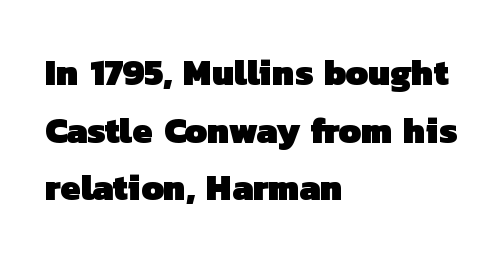
{"serif": "no", "bold": "yes", "weight": "heavy", "width": "normal", "stroke_contrast": "low", "x_height": "medium", "monospaced": "no", "underline": "no", "align": "left", "line_spacing": "normal", "line_spacing_ratio": 1.6, "letter_spacing": "normal", "letter_spacing_em": 0.0, "glyph_px": 36}
